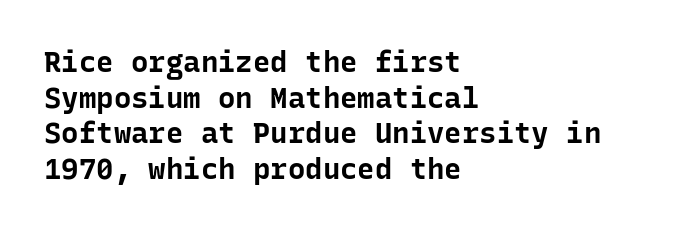
{"serif": "no", "italic": "no", "bold": "yes", "weight": "bold", "width": "normal", "stroke_contrast": "low", "x_height": "medium", "monospaced": "yes", "underline": "no", "align": "left", "line_spacing_ratio": 1.23, "letter_spacing": "normal", "letter_spacing_em": 0.0, "glyph_px": 29}
